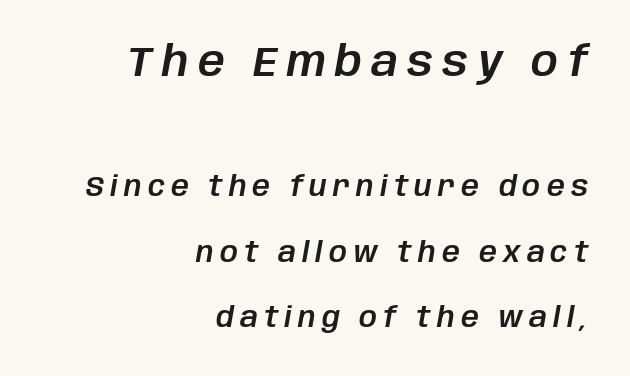
Q: Is the text italic (slanted)? A: Yes, it leans right by about 10 degrees.
Q: Is the text underlined? A: No.
Q: How is the paragraph aligned? A: Right-aligned.
Q: Is the spacing between letters normal or unusually wide? A: Unusually wide.
Q: Is the spacing between lines tight, normal or loose? A: Loose.
Q: Which block of text is set in a larger size, the first (top) or the second (bottom)? A: The first (top) one.
Q: Width (condensed, normal, or wide)? A: Normal.
Q: Stroke contrast? A: Low.
Q: x-height? A: Large.
Q: Monospaced? A: No.
